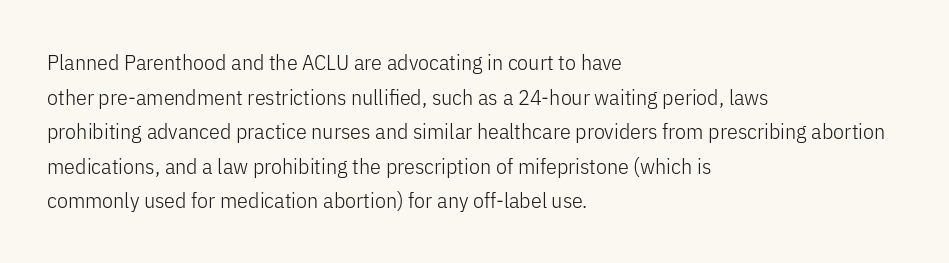
Which margin do the lines hug? The left one — the right edge is uneven. This is roman type, the default non-slanted kind. Summary of vertical rhythm: regular, with standard interline spacing. These glyphs show unthickened strokes, regular width or finer. The rendering keeps characters at their native spacing. The gap between lines stays unmarked.
